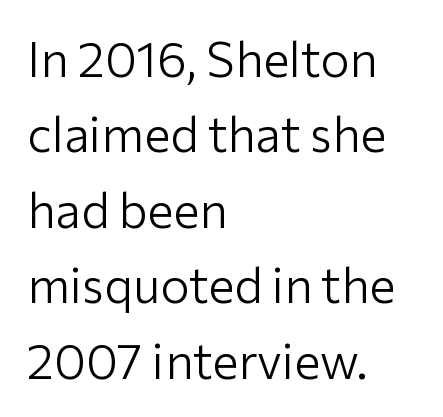
Q: Is the text bold? A: No.
Q: Is the text italic (slanted)? A: No, it is upright.
Q: Is the typeface a serif or a sans-serif typeface? A: Sans-serif.
Q: Is the text underlined? A: No.
Q: How is the paragraph aligned? A: Left-aligned.
Q: Is the spacing between letters normal or unusually wide? A: Normal.
Q: Is the spacing between lines tight, normal or loose? A: Normal.
Q: Width (condensed, normal, or wide)? A: Normal.
Q: Stroke contrast? A: Low.
Q: x-height? A: Medium.
Q: Monospaced? A: No.
